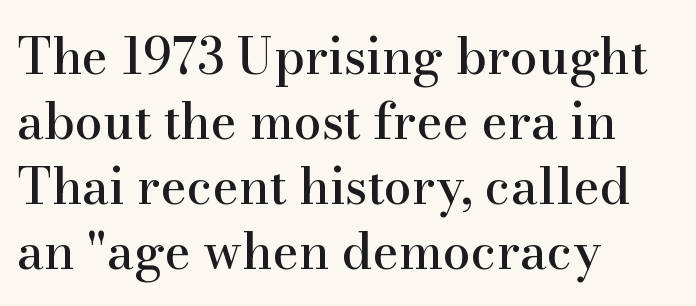
Q: Is the text italic (slanted)? A: No, it is upright.
Q: Is the typeface a serif or a sans-serif typeface? A: Serif.
Q: Is the text underlined? A: No.
Q: How is the paragraph aligned? A: Left-aligned.
Q: Is the spacing between letters normal or unusually wide? A: Normal.
Q: Is the spacing between lines tight, normal or loose? A: Normal.
Q: Width (condensed, normal, or wide)? A: Normal.
Q: Stroke contrast? A: High.
Q: x-height? A: Small.
Q: Monospaced? A: No.
